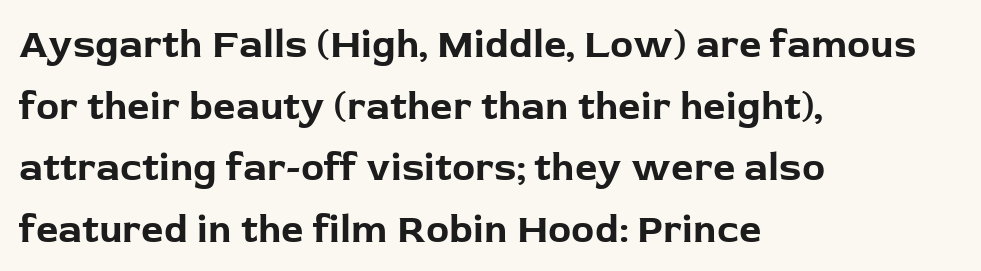
Q: Is the text bold? A: Yes.
Q: Is the text italic (slanted)? A: No, it is upright.
Q: Is the typeface a serif or a sans-serif typeface? A: Sans-serif.
Q: Is the text underlined? A: No.
Q: How is the paragraph aligned? A: Left-aligned.
Q: Is the spacing between letters normal or unusually wide? A: Normal.
Q: Is the spacing between lines tight, normal or loose? A: Normal.
Q: Width (condensed, normal, or wide)? A: Normal.
Q: Stroke contrast? A: Low.
Q: x-height? A: Medium.
Q: Monospaced? A: No.
